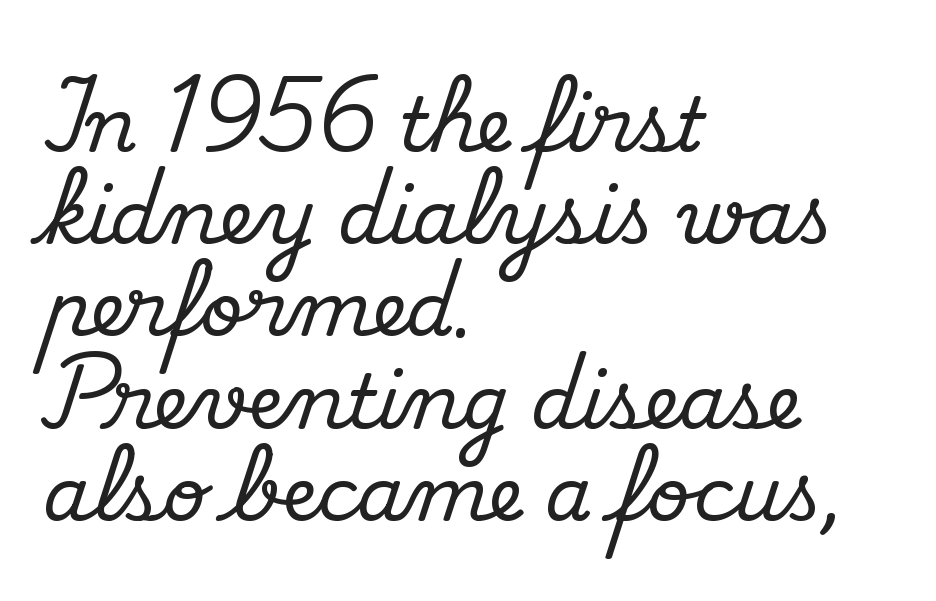
Line beginnings align vertically; line endings do not. Classification — serif. The rendering keeps characters at their native spacing. This rendering features lettering with no underline.
